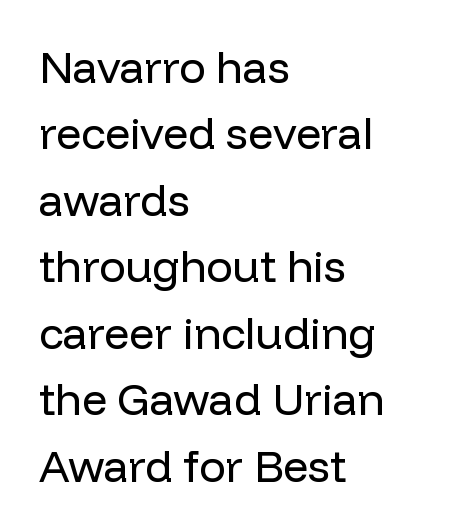
Q: Is the text bold? A: No.
Q: Is the text italic (slanted)? A: No, it is upright.
Q: Is the typeface a serif or a sans-serif typeface? A: Sans-serif.
Q: Is the text underlined? A: No.
Q: How is the paragraph aligned? A: Left-aligned.
Q: Is the spacing between letters normal or unusually wide? A: Normal.
Q: Is the spacing between lines tight, normal or loose? A: Normal.
Q: Width (condensed, normal, or wide)? A: Normal.
Q: Stroke contrast? A: Low.
Q: x-height? A: Medium.
Q: Monospaced? A: No.
